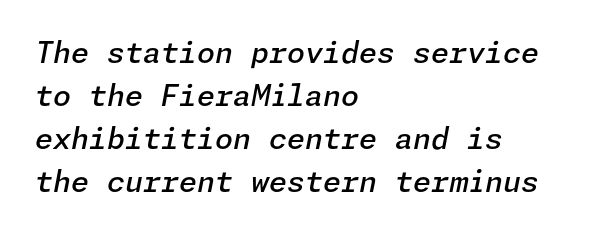
{"italic": "yes", "lean": "right", "slant_degrees": 11, "bold": "semi", "weight": "semibold", "width": "normal", "stroke_contrast": "low", "x_height": "medium", "underline": "no", "align": "left", "line_spacing": "normal", "line_spacing_ratio": 1.48, "letter_spacing": "normal", "letter_spacing_em": 0.0, "glyph_px": 29}
